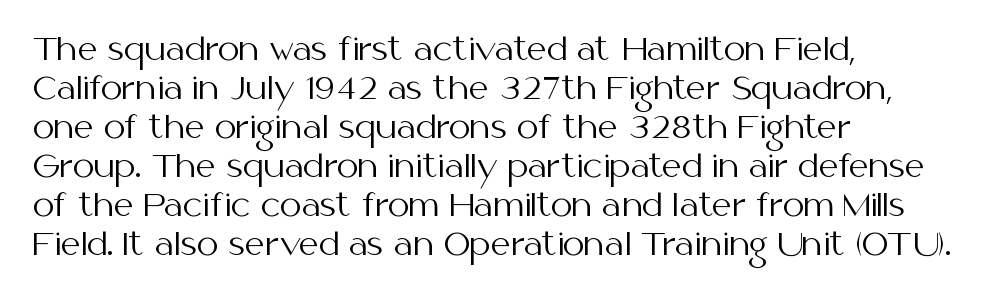
Short note: letters normally spaced. This sample uses a sans-serif face. The paragraph shown leans on its left margin. The passage shown stacks its lines at a standard gap. On a weight scale, this lands at 450 or below.
